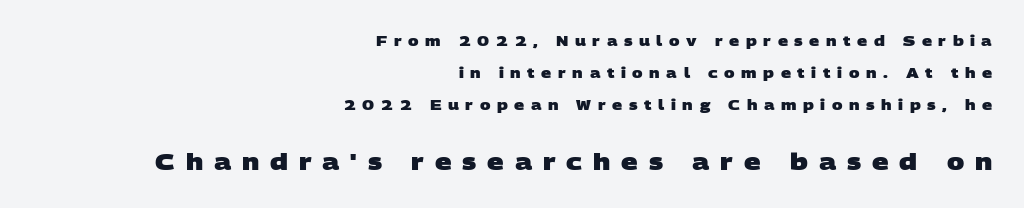
The image shows 23 px bold type; set right-aligned, loose line spacing (2.29x), unusually wide letter spacing (+0.47 em), not underlined; the second (bottom) block is 1.64x larger.
